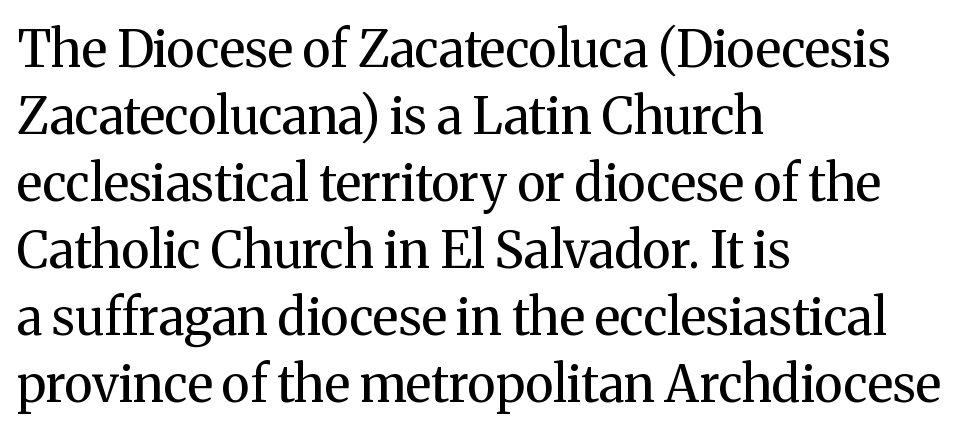
Q: Is the text bold? A: No.
Q: Is the text italic (slanted)? A: No, it is upright.
Q: Is the typeface a serif or a sans-serif typeface? A: Serif.
Q: Is the text underlined? A: No.
Q: How is the paragraph aligned? A: Left-aligned.
Q: Is the spacing between letters normal or unusually wide? A: Normal.
Q: Is the spacing between lines tight, normal or loose? A: Normal.
Q: Width (condensed, normal, or wide)? A: Normal.
Q: Stroke contrast? A: Medium.
Q: x-height? A: Medium.
Q: Monospaced? A: No.
